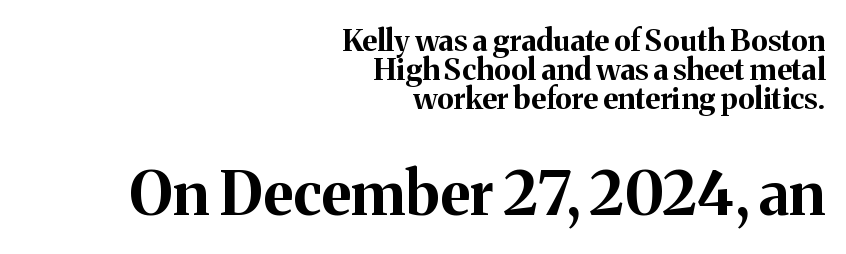
Q: Is the text bold? A: Yes.
Q: Is the text italic (slanted)? A: No, it is upright.
Q: Is the typeface a serif or a sans-serif typeface? A: Serif.
Q: Is the text underlined? A: No.
Q: How is the paragraph aligned? A: Right-aligned.
Q: Is the spacing between letters normal or unusually wide? A: Normal.
Q: Is the spacing between lines tight, normal or loose? A: Tight.
Q: Which block of text is set in a larger size, the first (top) or the second (bottom)? A: The second (bottom) one.
Q: Width (condensed, normal, or wide)? A: Normal.
Q: Stroke contrast? A: Medium.
Q: x-height? A: Medium.
Q: Monospaced? A: No.
